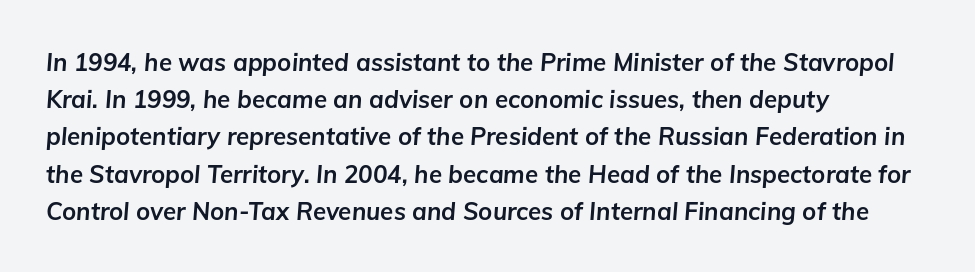
{"italic": "yes", "lean": "right", "slant_degrees": 5, "bold": "yes", "underline": "no", "align": "left", "line_spacing": "normal", "line_spacing_ratio": 1.55, "letter_spacing": "normal", "letter_spacing_em": 0.0, "glyph_px": 24}
